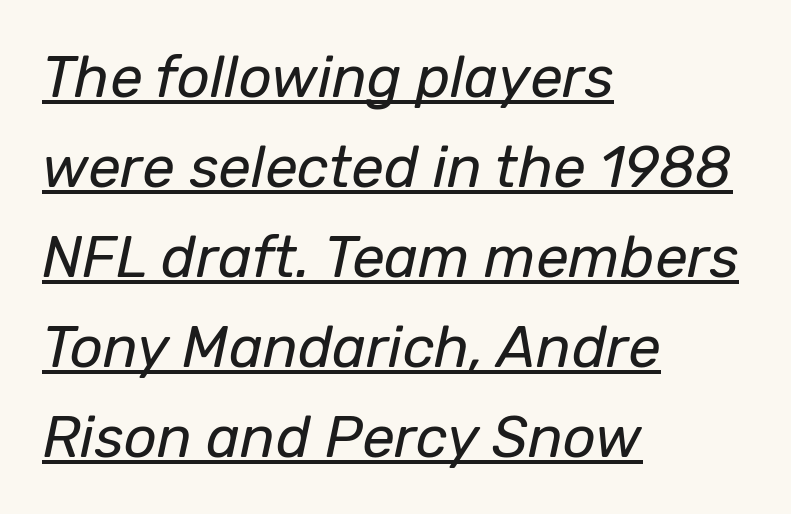
The image shows 58 px regular-weight type, italic (leaning right); set left-aligned, normal line spacing (1.55x), normal letter spacing, underlined; low stroke contrast and a medium x-height.
